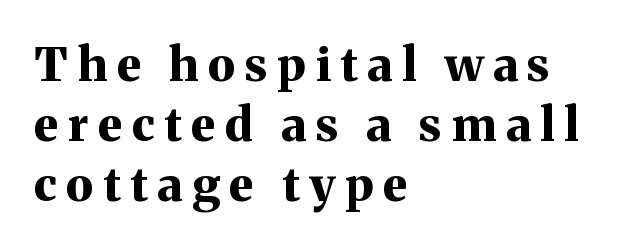
Q: Is the text bold? A: Yes.
Q: Is the text italic (slanted)? A: No, it is upright.
Q: Is the typeface a serif or a sans-serif typeface? A: Serif.
Q: Is the text underlined? A: No.
Q: How is the paragraph aligned? A: Left-aligned.
Q: Is the spacing between letters normal or unusually wide? A: Unusually wide.
Q: Is the spacing between lines tight, normal or loose? A: Normal.
Q: Width (condensed, normal, or wide)? A: Normal.
Q: Stroke contrast? A: Medium.
Q: x-height? A: Medium.
Q: Monospaced? A: No.
